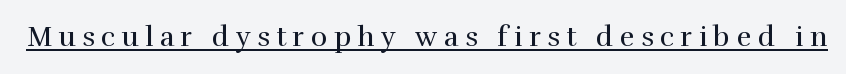
The image shows 28 px regular-weight serif type, upright; set unusually wide letter spacing (+0.23 em), underlined; high stroke contrast and a medium x-height.
